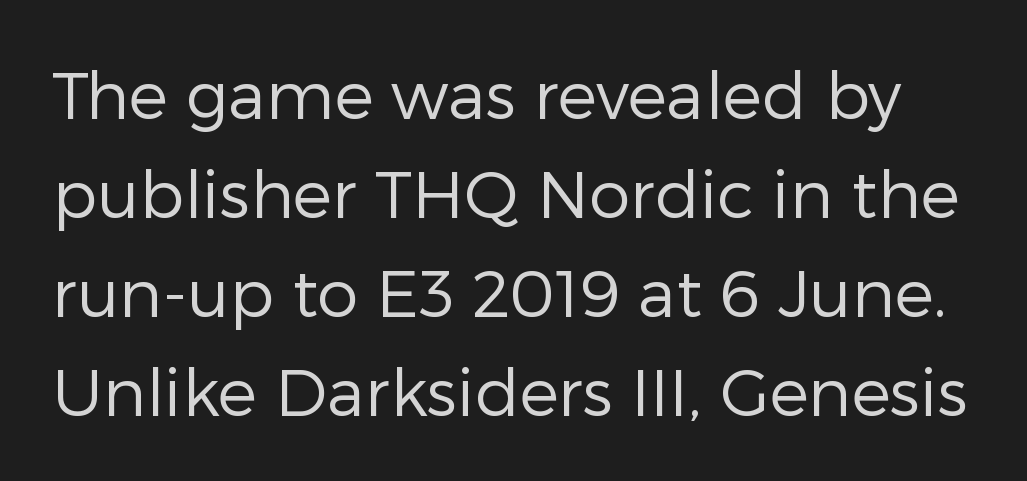
The image shows 66 px regular-weight sans-serif type, upright; set normal line spacing (1.5x), normal letter spacing, not underlined; low stroke contrast and a medium x-height.
